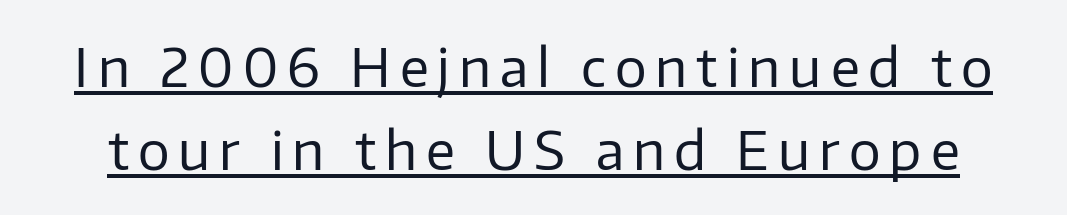
The image shows 53 px regular-weight sans-serif type, upright; set normal line spacing (1.57x), underlined; low stroke contrast and a medium x-height.
